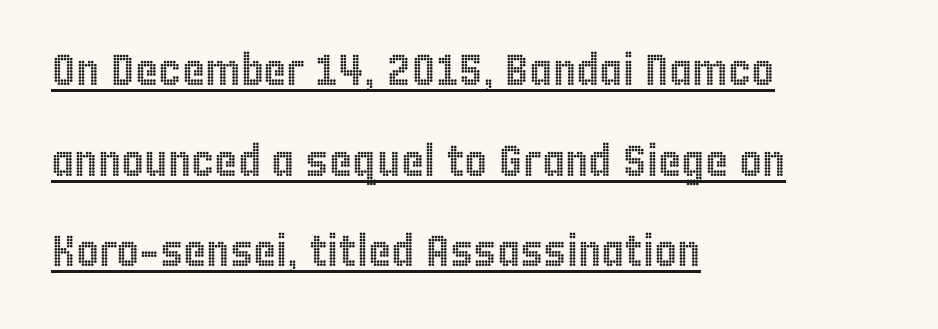
Q: Is the text italic (slanted)? A: No, it is upright.
Q: Is the text underlined? A: Yes.
Q: How is the paragraph aligned? A: Left-aligned.
Q: Is the spacing between letters normal or unusually wide? A: Normal.
Q: Is the spacing between lines tight, normal or loose? A: Loose.
Q: Width (condensed, normal, or wide)? A: Condensed.
Q: x-height? A: Large.
Q: Monospaced? A: No.
